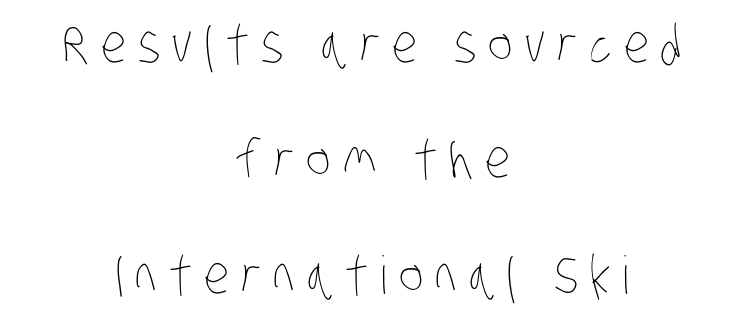
Here the glyphs are tracked loosely, breaking word shapes into spaced letters. Ink coverage per letter is moderate at most. The passage shown stacks its lines with a broad gap. Descender tails drop into unmarked territory. Do the characters align in a grid? No, the font is proportional. The lines are quadded center.
